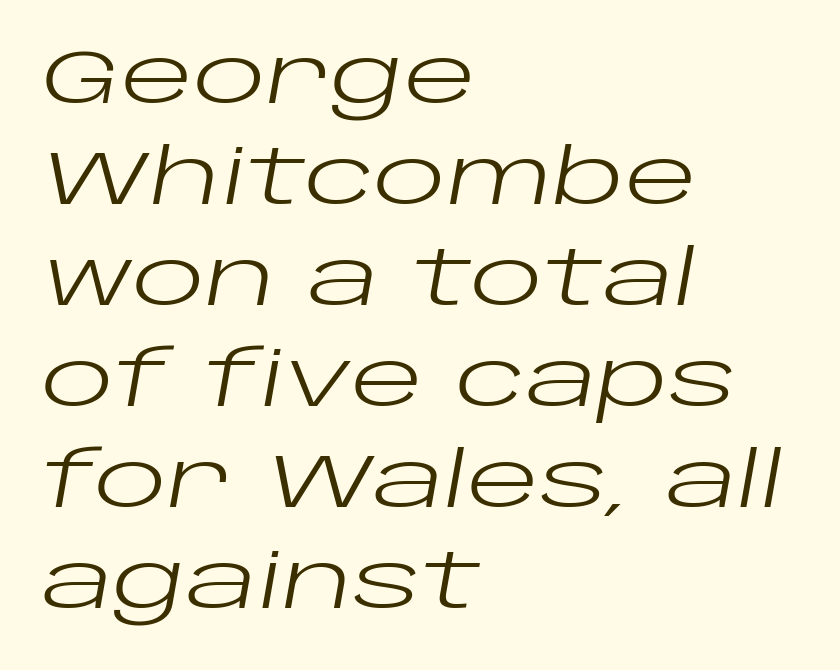
Q: Is the text bold? A: No.
Q: Is the text italic (slanted)? A: Yes, it leans right by about 10 degrees.
Q: Is the text underlined? A: No.
Q: How is the paragraph aligned? A: Left-aligned.
Q: Is the spacing between letters normal or unusually wide? A: Normal.
Q: Is the spacing between lines tight, normal or loose? A: Normal.
Q: Width (condensed, normal, or wide)? A: Wide.
Q: Stroke contrast? A: Low.
Q: x-height? A: Large.
Q: Monospaced? A: No.
